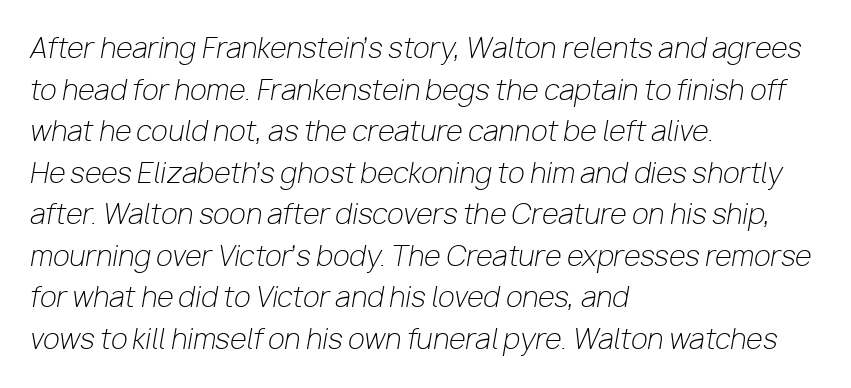
Q: Is the text bold? A: No.
Q: Is the text italic (slanted)? A: Yes, it leans right by about 10 degrees.
Q: Is the text underlined? A: No.
Q: How is the paragraph aligned? A: Left-aligned.
Q: Is the spacing between letters normal or unusually wide? A: Normal.
Q: Is the spacing between lines tight, normal or loose? A: Normal.
